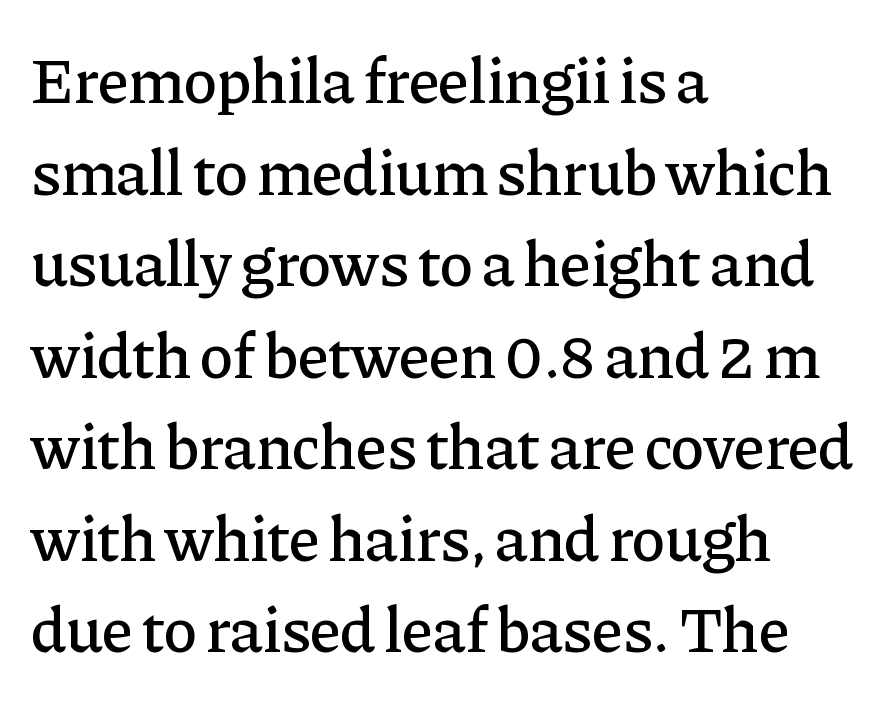
Here the glyphs are tracked normally, forming tight word shapes. Posture: straight, roman, zero tilt. Only glyphs here, with clear space below each row. This sample uses a serif face.
